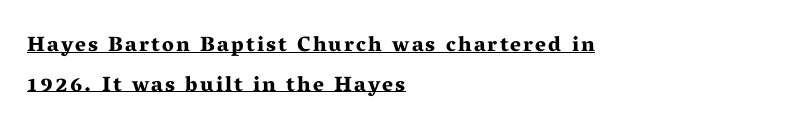
Q: Is the text bold? A: Yes.
Q: Is the text italic (slanted)? A: No, it is upright.
Q: Is the text underlined? A: Yes.
Q: How is the paragraph aligned? A: Left-aligned.
